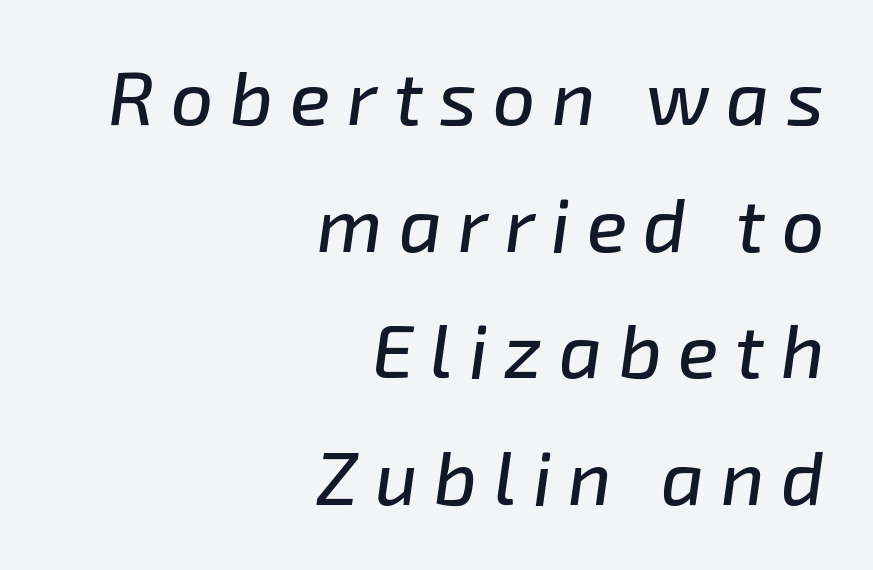
Q: Is the text italic (slanted)? A: Yes, it leans right by about 8 degrees.
Q: Is the text underlined? A: No.
Q: How is the paragraph aligned? A: Right-aligned.
Q: Is the spacing between letters normal or unusually wide? A: Unusually wide.
Q: Is the spacing between lines tight, normal or loose? A: Normal.
Q: Width (condensed, normal, or wide)? A: Normal.
Q: Stroke contrast? A: Low.
Q: x-height? A: Medium.
Q: Monospaced? A: No.
